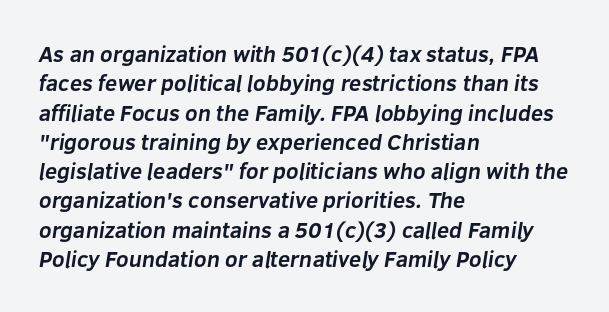
{"bold": "yes", "underline": "no", "align": "left", "line_spacing": "normal", "line_spacing_ratio": 1.33, "letter_spacing": "normal", "letter_spacing_em": 0.0, "glyph_px": 22}
